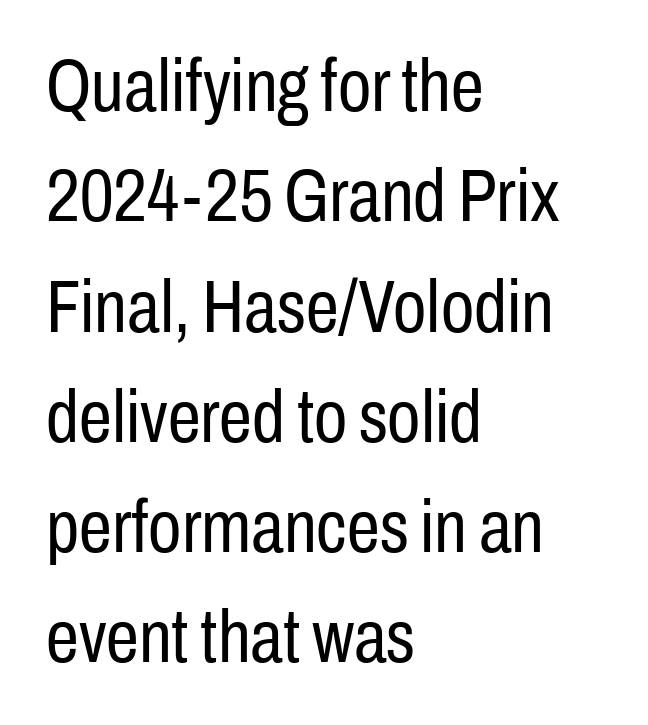
Rule under the text: the space is simply empty. Teacher's note: observe the even left margin — that is flush-left alignment. The passage shown stacks its lines at a standard gap. No letter is thick-stroked: the sample isn't bold. A typesetter would call this proportional, since set widths differ per character. Glyph-to-glyph distance matches everyday printed text.
